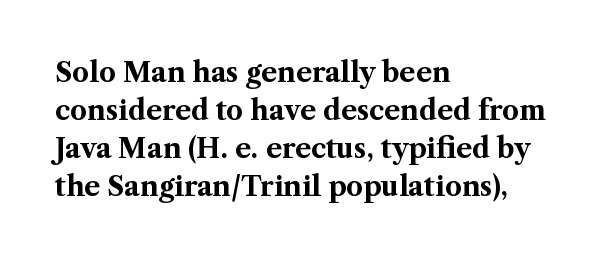
Nothing unusual about the tracking: characters are spaced as the font intends. Glance below the letters and you will spot only blank space. Designer's note — italics off, roman on. Alignment: flush left.
